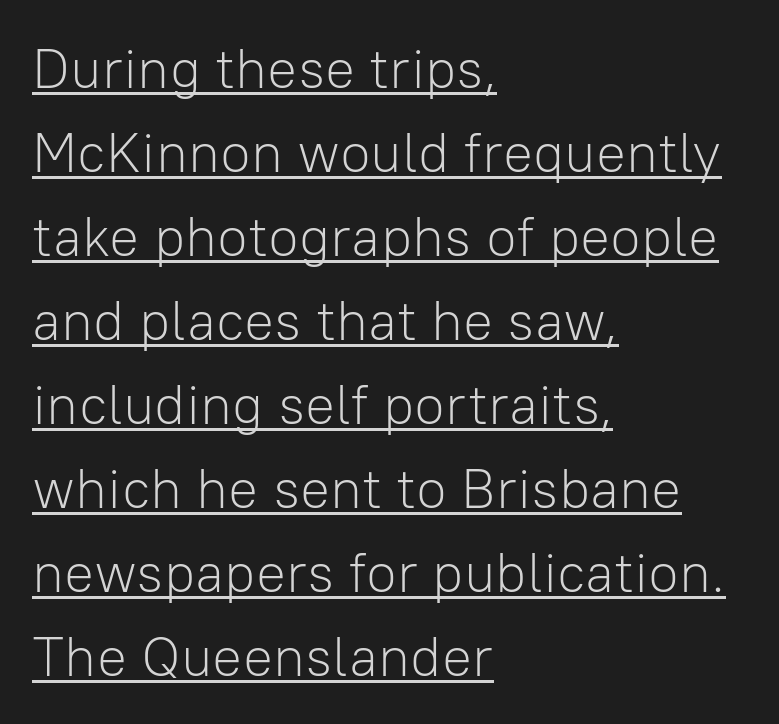
If you drew a ruler down the left edge, every line would touch it. This sample has the flowing, uneven cadence of proportional lettering. This rendering leaves character spacing at its baseline value. Honestly, the underline is the first thing you notice here.
